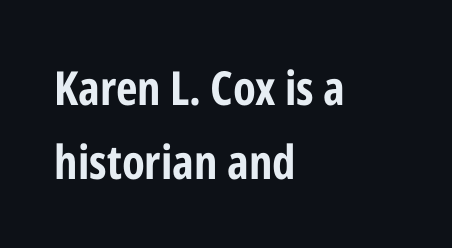
The image shows 47 px bold, condensed sans-serif type, upright; set left-aligned, normal line spacing (1.58x), normal letter spacing, not underlined; low stroke contrast and a medium x-height.
